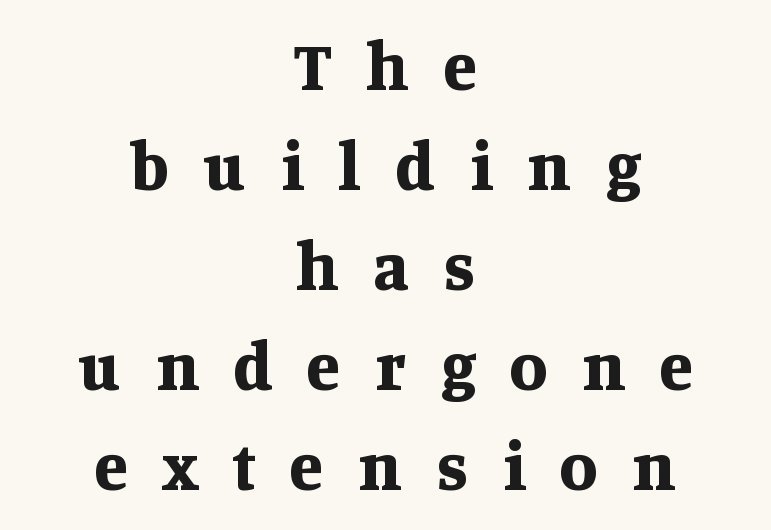
One glance says typical: line gaps are just what's usual. Letters rest on an invisible, unmarked baseline. Characters follow at a spacing far wider than the type designer built in. The paragraph shown floats in the horizontal middle.
